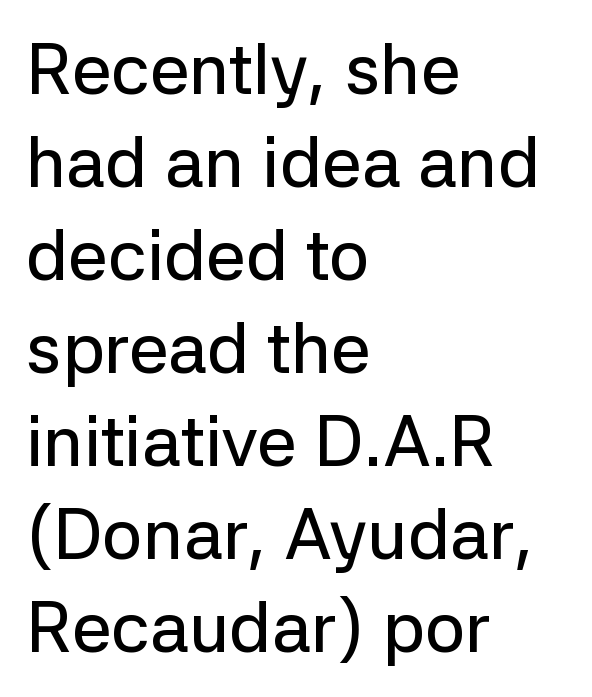
Observe the absence of serifs on each vertical stroke in this sample. Spacing verdict: proportional, widths tailored to each character. Posture: straight, roman, zero tilt. Look at the tracking — it's just the regular setting, nothing added. What's the leading like? Ordinary, nothing unusual. Unmarked baselines from the first word to the last.
